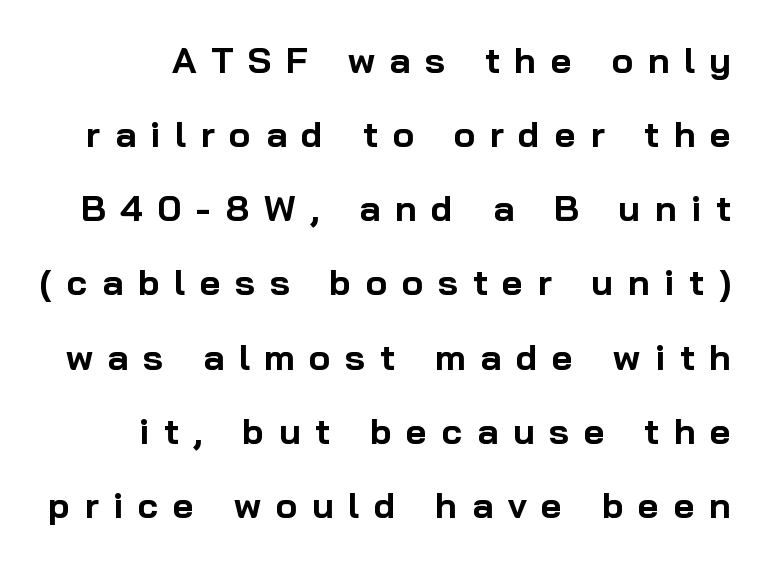
{"serif": "no", "italic": "no", "bold": "yes", "weight": "bold", "width": "normal", "stroke_contrast": "low", "x_height": "medium", "monospaced": "no", "underline": "no", "line_spacing": "loose", "line_spacing_ratio": 2.06, "letter_spacing": "wide", "letter_spacing_em": 0.41, "glyph_px": 36}
